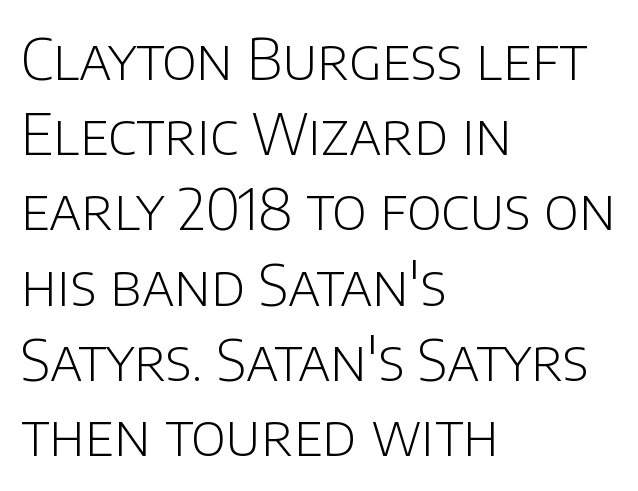
Q: Is the text bold? A: No.
Q: Is the text italic (slanted)? A: No, it is upright.
Q: Is the typeface a serif or a sans-serif typeface? A: Sans-serif.
Q: Is the text underlined? A: No.
Q: How is the paragraph aligned? A: Left-aligned.
Q: Is the spacing between letters normal or unusually wide? A: Normal.
Q: Is the spacing between lines tight, normal or loose? A: Normal.
Q: Width (condensed, normal, or wide)? A: Normal.
Q: Stroke contrast? A: Low.
Q: x-height? A: Large.
Q: Monospaced? A: No.
